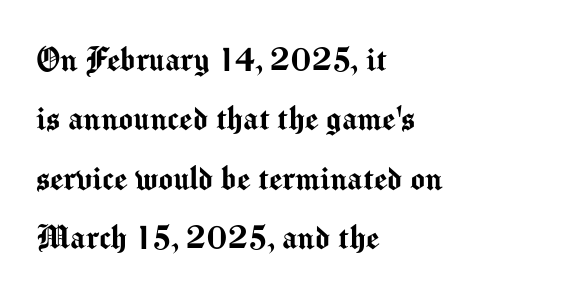
The lettering stays uniformly vertical, giving the passage a roman look. Letter spacing: default. The letters carry no serifs — their stems end cleanly without finishing strokes. The words here are not underlined. The text block is weighted toward the left margin, trailing off unevenly rightward. The space between consecutive lines is moderate.
